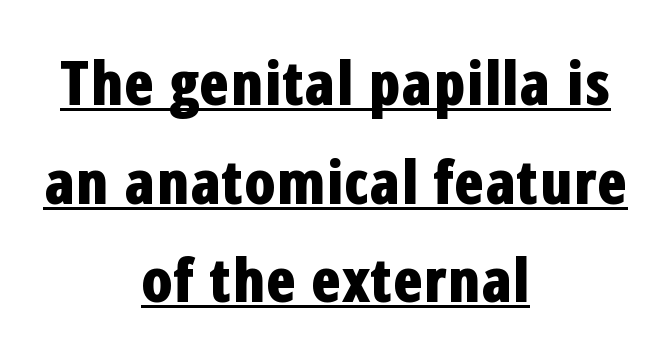
{"serif": "no", "italic": "no", "bold": "yes", "weight": "bold", "width": "condensed", "stroke_contrast": "low", "x_height": "medium", "monospaced": "no", "underline": "yes", "align": "center", "line_spacing": "normal", "line_spacing_ratio": 1.59, "letter_spacing": "normal", "letter_spacing_em": 0.0, "glyph_px": 62}
